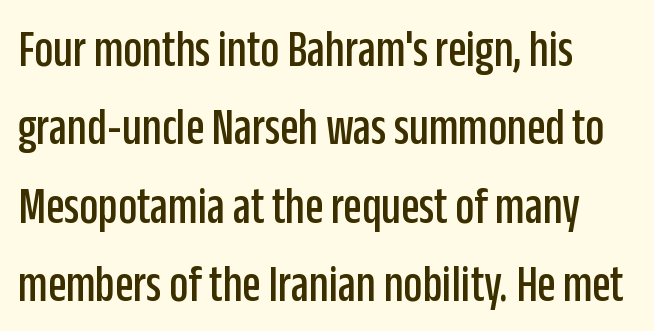
The passage shown is typed in a proportional face where columns would drift. One-word summary of the alignment: left. Interline gaps are of average width in this sample. The typeface chosen for these lines omits serifs. Nothing unusual about the tracking: characters are spaced as the font intends.
